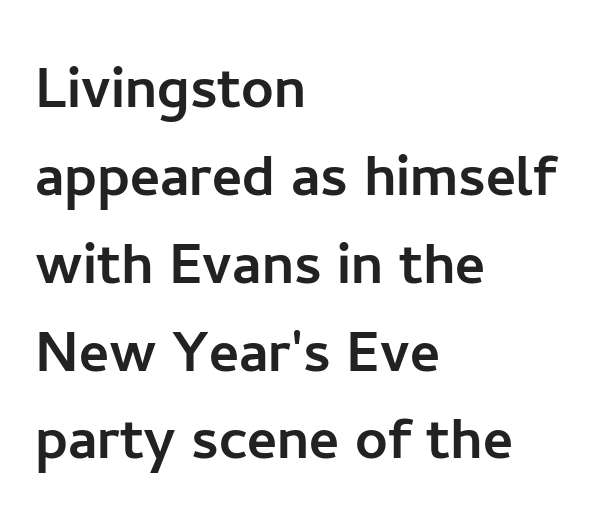
Q: Is the text italic (slanted)? A: No, it is upright.
Q: Is the typeface a serif or a sans-serif typeface? A: Sans-serif.
Q: Is the text underlined? A: No.
Q: How is the paragraph aligned? A: Left-aligned.
Q: Is the spacing between letters normal or unusually wide? A: Normal.
Q: Width (condensed, normal, or wide)? A: Normal.
Q: Stroke contrast? A: Low.
Q: x-height? A: Medium.
Q: Monospaced? A: No.
